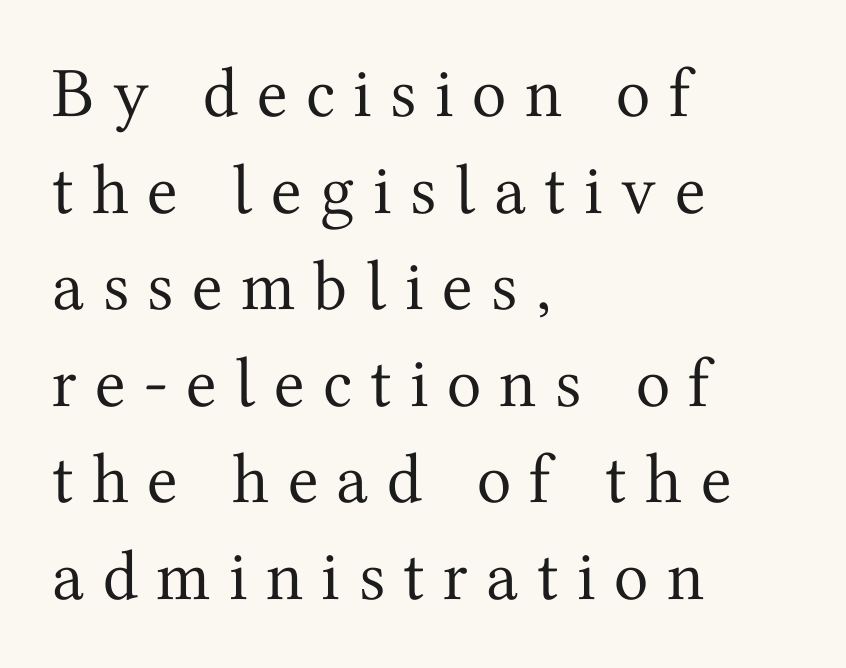
The image shows 71 px regular-weight serif type, upright; set left-aligned, normal line spacing (1.36x), unusually wide letter spacing (+0.26 em), not underlined; medium stroke contrast and a medium x-height.
